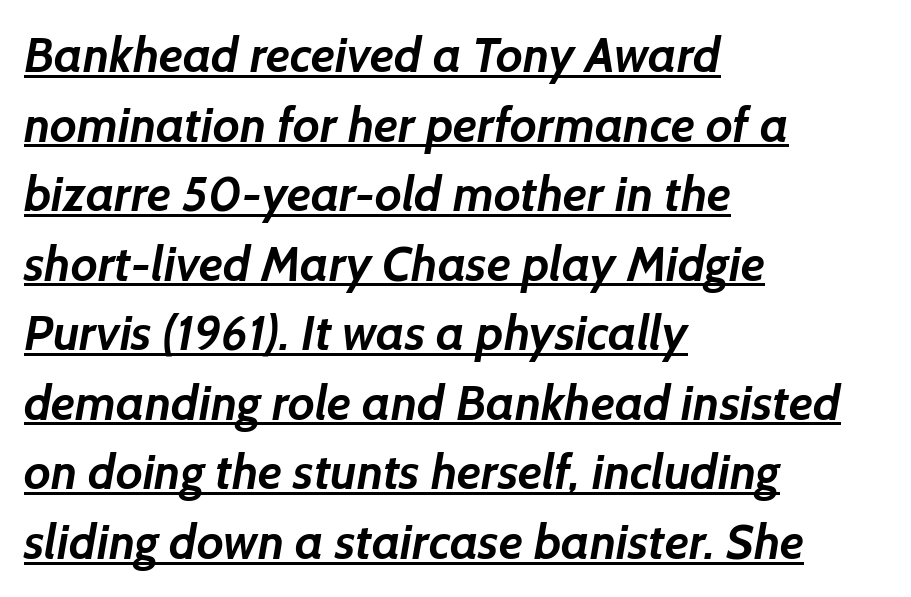
{"serif": "no", "bold": "yes", "weight": "semibold", "width": "normal", "stroke_contrast": "low", "x_height": "medium", "monospaced": "no", "underline": "yes", "align": "left", "line_spacing": "normal", "line_spacing_ratio": 1.42, "letter_spacing": "normal", "letter_spacing_em": 0.0, "glyph_px": 49}
